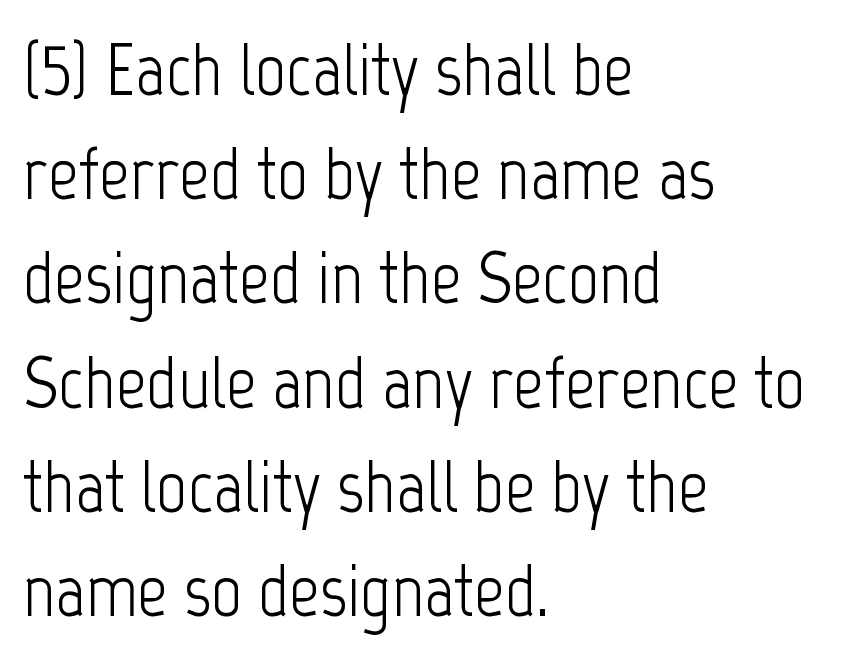
The image shows 75 px light, condensed sans-serif type, upright; set left-aligned, normal line spacing (1.39x), normal letter spacing, not underlined; low stroke contrast and a medium x-height.
